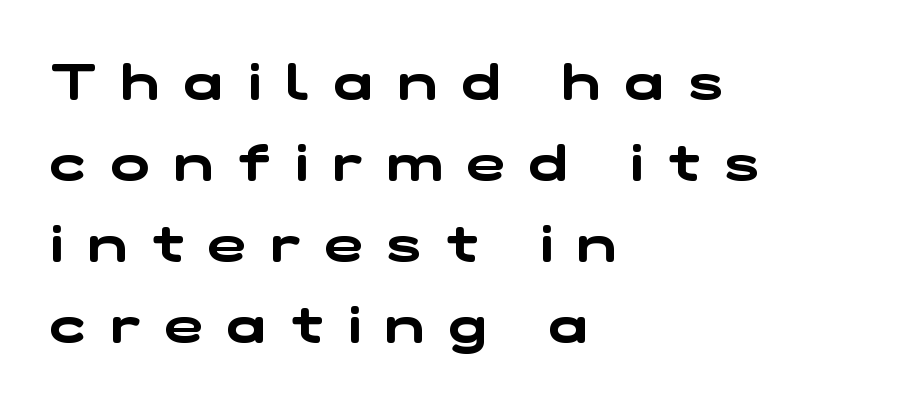
The image shows 51 px wide sans-serif type; set left-aligned, normal line spacing (1.59x), unusually wide letter spacing (+0.49 em), not underlined; low stroke contrast and a medium x-height.
